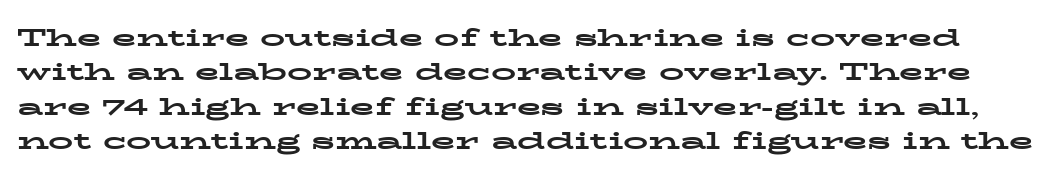
The image shows 25 px bold type, upright; set normal line spacing (1.38x), normal letter spacing, not underlined.
